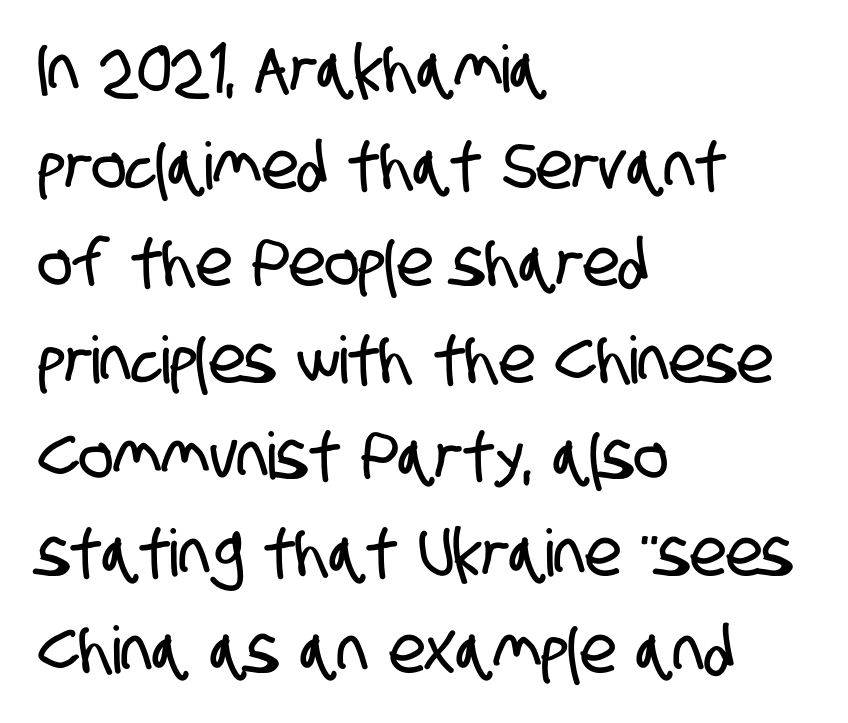
Q: Is the typeface a serif or a sans-serif typeface? A: Sans-serif.
Q: Is the text underlined? A: No.
Q: How is the paragraph aligned? A: Left-aligned.
Q: Is the spacing between letters normal or unusually wide? A: Normal.
Q: Is the spacing between lines tight, normal or loose? A: Normal.
Q: Width (condensed, normal, or wide)? A: Condensed.
Q: Stroke contrast? A: Low.
Q: x-height? A: Large.
Q: Monospaced? A: No.
